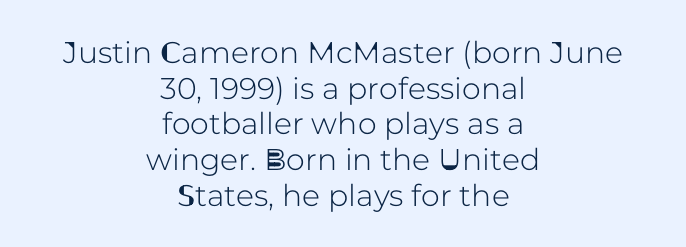
Q: Is the text italic (slanted)? A: No, it is upright.
Q: Is the typeface a serif or a sans-serif typeface? A: Sans-serif.
Q: Is the text underlined? A: No.
Q: How is the paragraph aligned? A: Centered.
Q: Is the spacing between letters normal or unusually wide? A: Normal.
Q: Width (condensed, normal, or wide)? A: Normal.
Q: Stroke contrast? A: Low.
Q: x-height? A: Medium.
Q: Monospaced? A: No.
